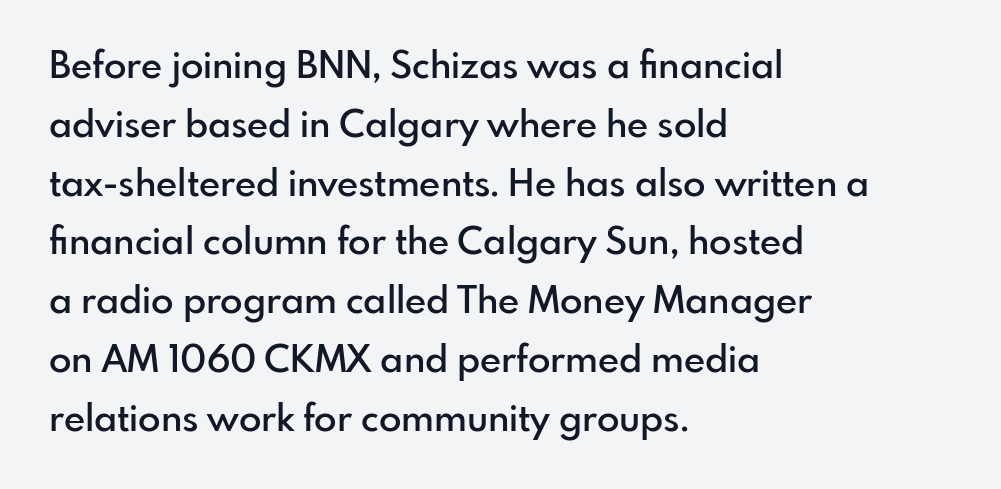
This sample keeps an unexceptional amount of space between lines. Lines of text with bare space underneath. The letters carry no serifs — their stems end cleanly without finishing strokes. I'd describe the lettering as semibold — firm but not a full bold.
